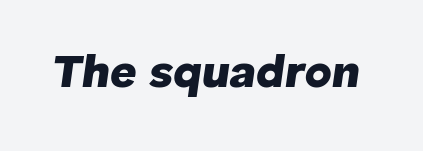
The image shows 46 px heavy type, italic (leaning right); set normal letter spacing, not underlined; low stroke contrast and a medium x-height.
